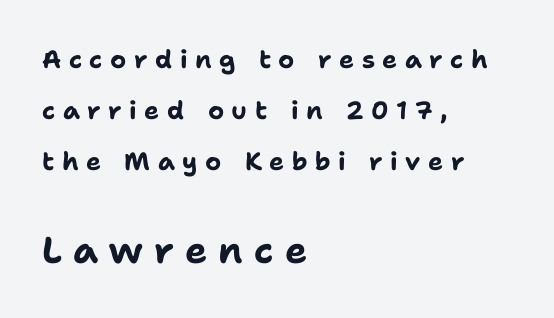
The image shows 37 px bold sans-serif type, upright; set left-aligned, loose line spacing (2.05x), unusually wide letter spacing (+0.3 em), not underlined; the second (bottom) block is 1.48x larger; low stroke contrast and a medium x-height.
